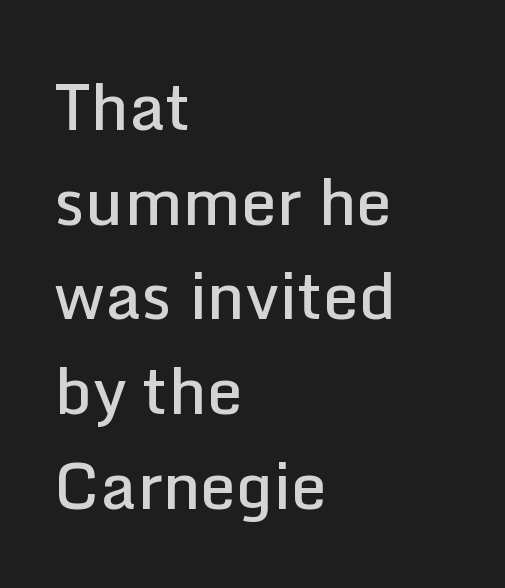
The image shows 64 px semibold sans-serif type, upright; set left-aligned, normal line spacing (1.48x), normal letter spacing, not underlined; low stroke contrast and a medium x-height.
